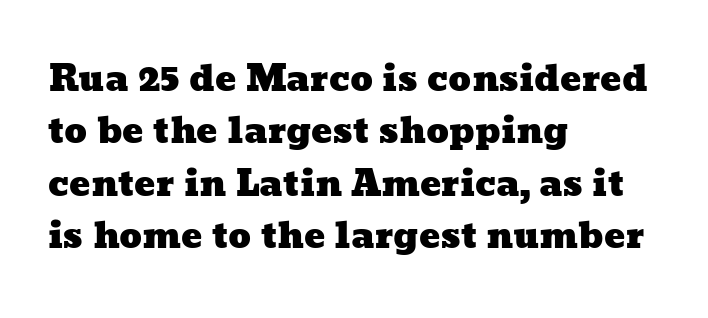
The image shows 35 px wide type; set left-aligned, normal line spacing (1.5x), normal letter spacing, not underlined; low stroke contrast and a medium x-height.
